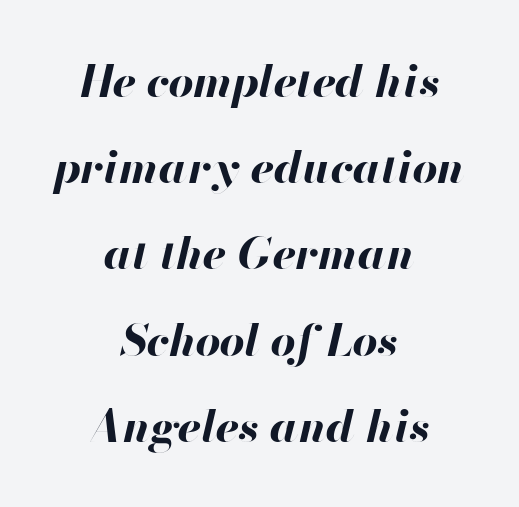
The image shows 44 px bold type, italic (leaning right); set centered, loose line spacing (1.96x), normal letter spacing, not underlined; high stroke contrast and a small x-height.
